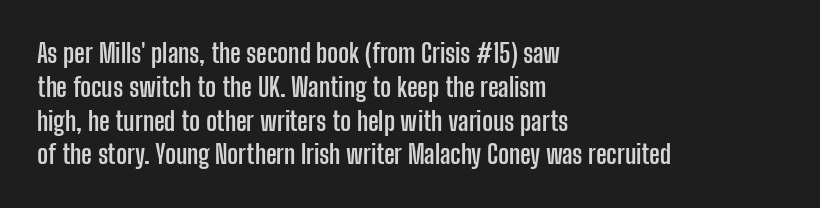
{"italic": "no", "bold": "yes", "underline": "no", "align": "left", "line_spacing": "normal", "line_spacing_ratio": 1.3, "letter_spacing": "normal", "letter_spacing_em": 0.0, "glyph_px": 26}
